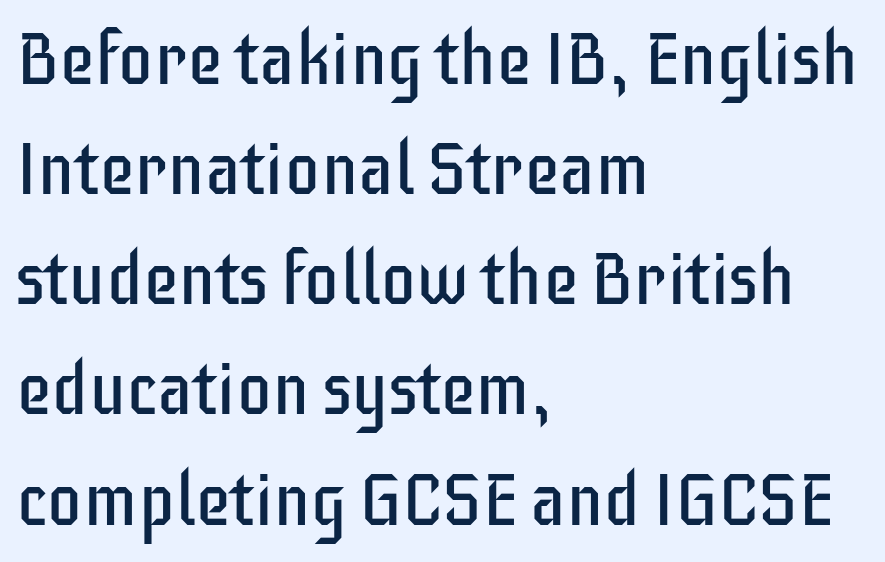
The passage shown stacks its lines at a standard gap. Students, note that the glyphs here touch the page at normal intervals. Layout note: lines flush left. The strokes are not fattened; the text isn't bold.
